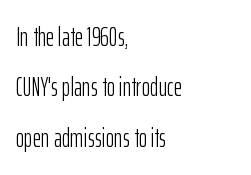
The image shows 26 px text type, upright; set left-aligned, loose line spacing (1.94x), normal letter spacing, not underlined.
